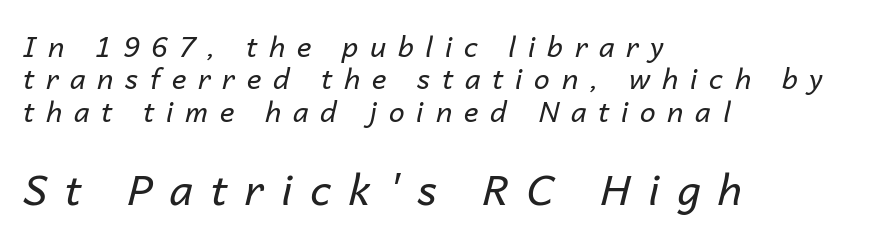
Loose tracking; the words dissolve into strings of separated letters. Check under the words: just untouched page. Proportional: the letters do not fall into vertical columns. The passage is arranged the way most books set body copy — flush left. The cut favours lightness, reaching ordinary text weight at its darkest. Size hierarchy here favors the trailing block over the leading one.
